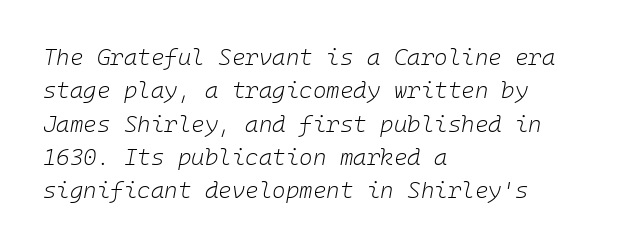
{"italic": "yes", "lean": "right", "slant_degrees": 10, "bold": "no", "underline": "no", "align": "left", "line_spacing": "normal", "line_spacing_ratio": 1.45, "letter_spacing": "normal", "letter_spacing_em": 0.0, "glyph_px": 23}
